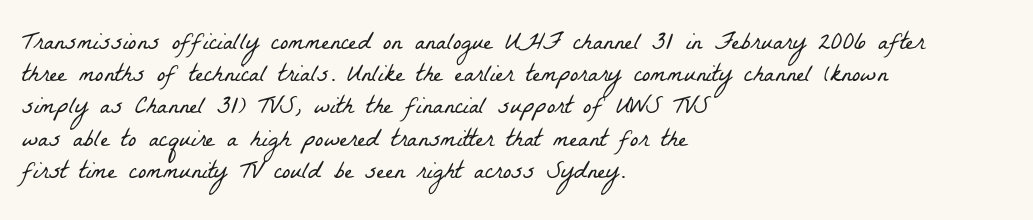
The image shows 25 px text type; set left-aligned, normal line spacing (1.29x), normal letter spacing, not underlined.
